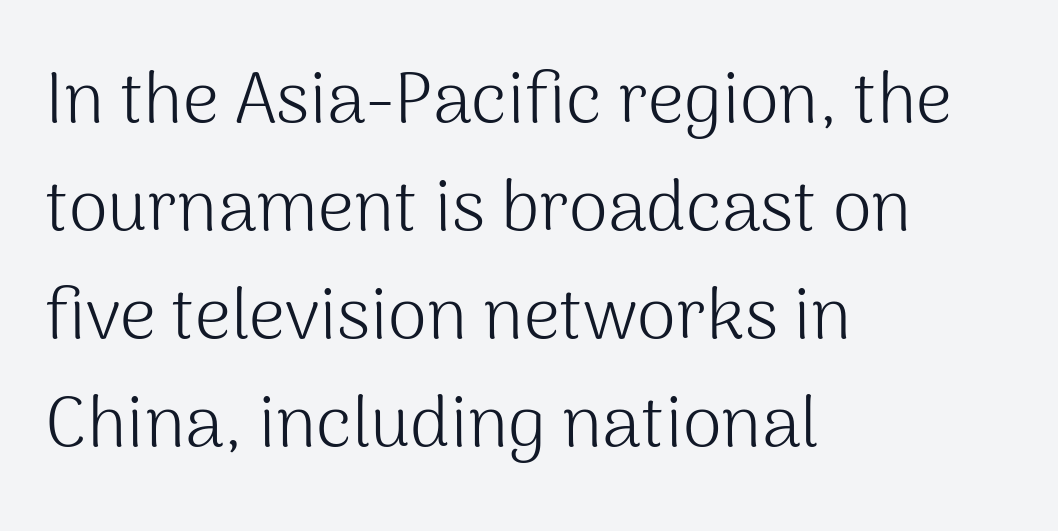
{"serif": "no", "italic": "no", "bold": "no", "weight": "light", "width": "normal", "stroke_contrast": "medium", "x_height": "medium", "monospaced": "no", "underline": "no", "align": "left", "line_spacing": "normal", "line_spacing_ratio": 1.52, "letter_spacing": "normal", "letter_spacing_em": 0.0, "glyph_px": 71}
